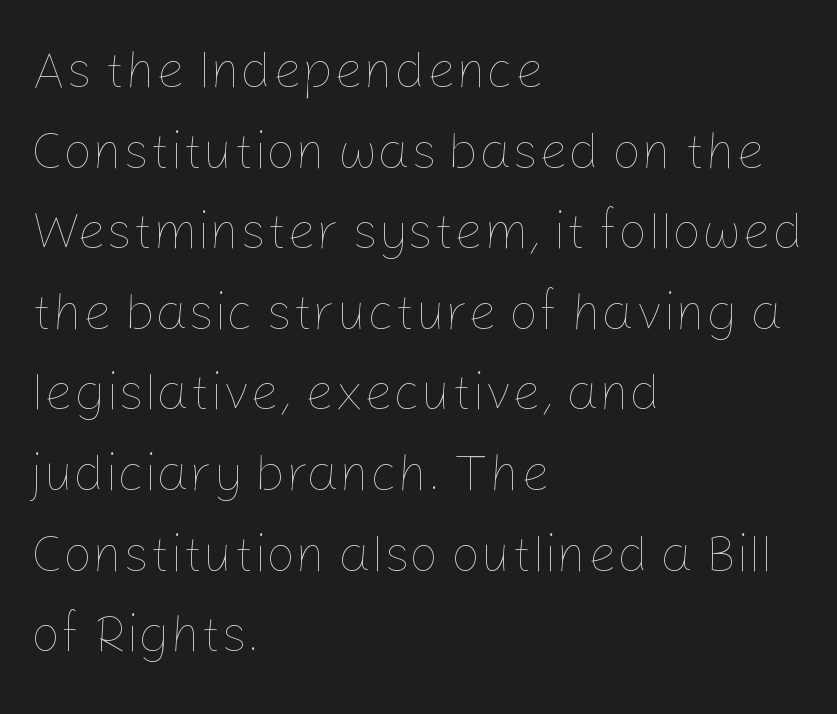
Q: Is the text bold? A: No.
Q: Is the text italic (slanted)? A: No, it is upright.
Q: Is the text underlined? A: No.
Q: How is the paragraph aligned? A: Left-aligned.
Q: Is the spacing between letters normal or unusually wide? A: Normal.
Q: Is the spacing between lines tight, normal or loose? A: Normal.
Q: Width (condensed, normal, or wide)? A: Normal.
Q: Stroke contrast? A: Low.
Q: x-height? A: Medium.
Q: Monospaced? A: No.
